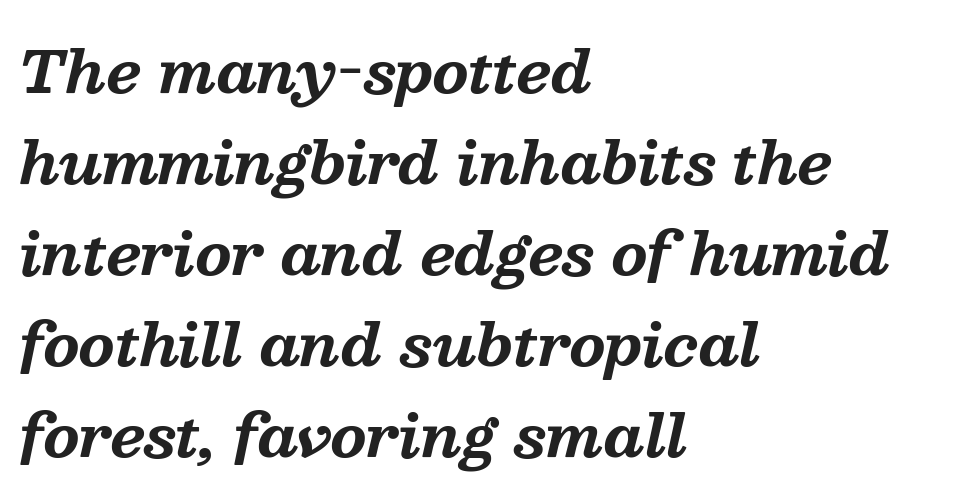
Q: Is the text bold? A: Yes.
Q: Is the text italic (slanted)? A: Yes, it leans right by about 13 degrees.
Q: Is the typeface a serif or a sans-serif typeface? A: Serif.
Q: Is the text underlined? A: No.
Q: How is the paragraph aligned? A: Left-aligned.
Q: Is the spacing between letters normal or unusually wide? A: Normal.
Q: Is the spacing between lines tight, normal or loose? A: Normal.
Q: Width (condensed, normal, or wide)? A: Normal.
Q: Stroke contrast? A: Medium.
Q: x-height? A: Medium.
Q: Monospaced? A: No.
